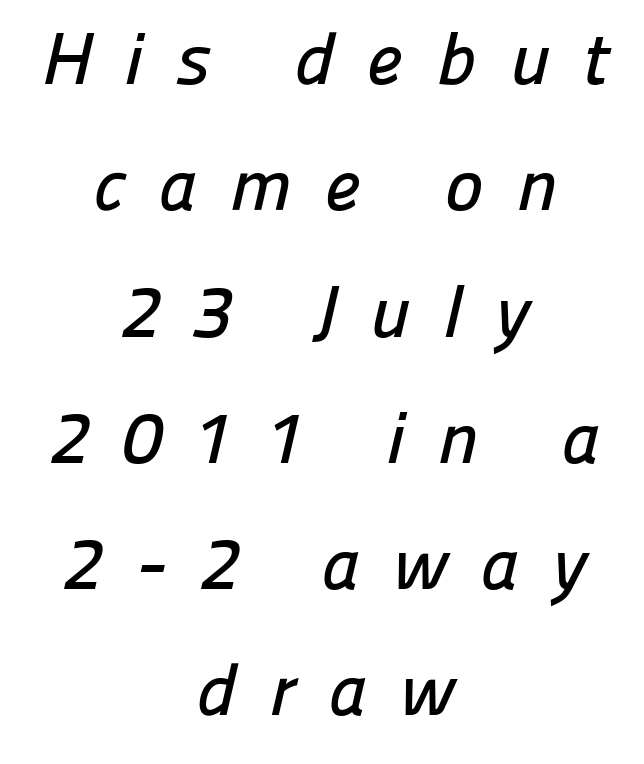
The image shows 73 px sans-serif type; set centered, line spacing 1.73x, unusually wide letter spacing (+0.45 em), not underlined; low stroke contrast and a medium x-height.
